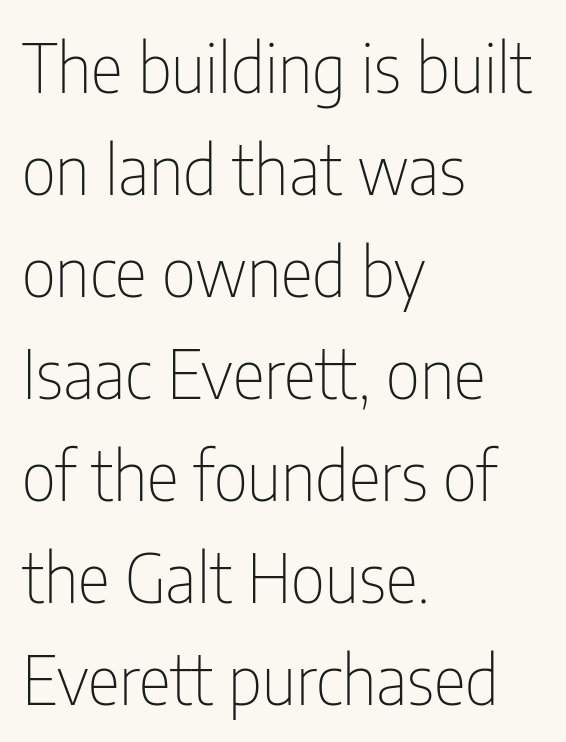
The image shows 68 px thin, condensed sans-serif type, upright; set left-aligned, normal line spacing (1.5x), normal letter spacing, not underlined; low stroke contrast and a medium x-height.
